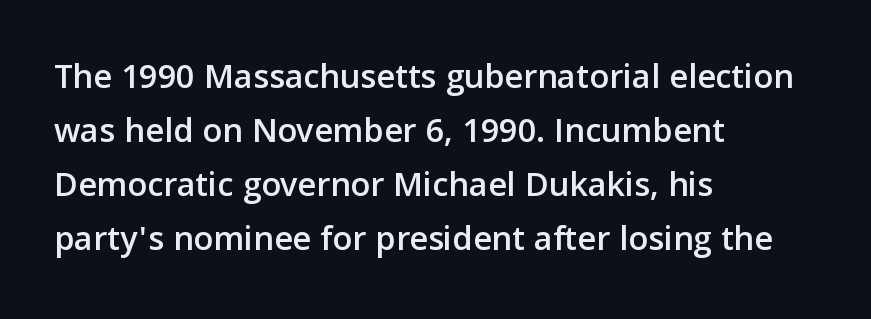
The image shows 36 px sans-serif type, upright; set left-aligned, normal line spacing (1.5x), normal letter spacing, not underlined; low stroke contrast and a medium x-height.
